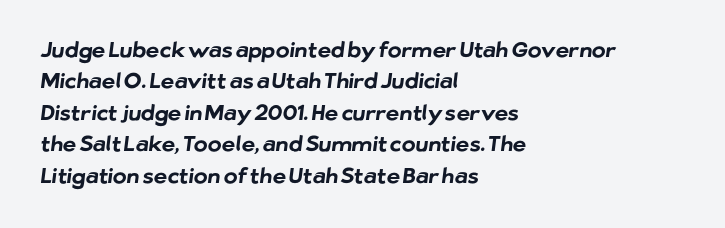
The image shows 21 px bold type; set left-aligned, normal line spacing (1.5x), normal letter spacing, not underlined.
